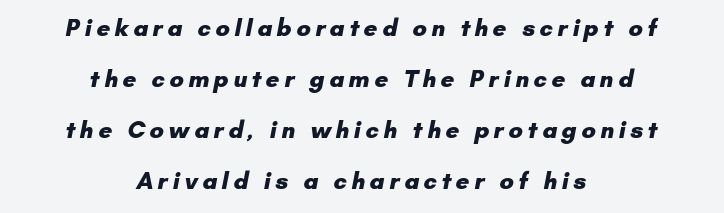
The image shows 24 px bold type; set centered, loose line spacing (2.12x), not underlined.
